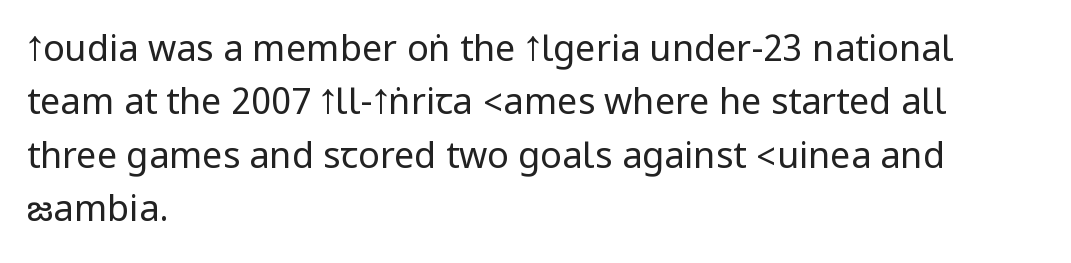
{"serif": "no", "italic": "no", "bold": "no", "weight": "regular", "width": "condensed", "stroke_contrast": "low", "underline": "no", "align": "left", "line_spacing": "normal", "line_spacing_ratio": 1.48, "letter_spacing": "normal", "letter_spacing_em": 0.0, "glyph_px": 36}
